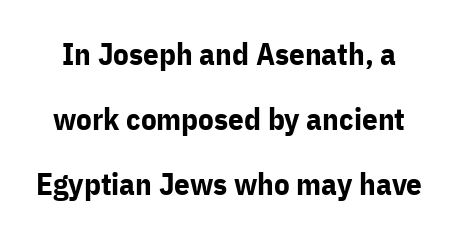
Tracking here is standard; glyphs follow each other at the usual distance. Regarding serifs, this sample does without them. Underlining? Definitely not there. The face used here is proportionally spaced, like ordinary book or web type. Typesetter's note: full bold, strokes at maximum text heaviness. Each new line begins a long way beneath the previous one.
